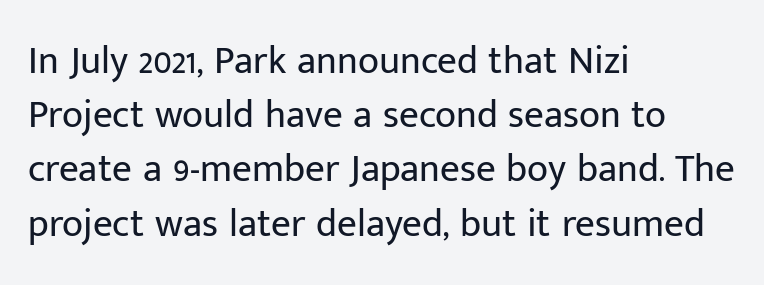
{"serif": "no", "italic": "no", "bold": "no", "weight": "regular", "width": "normal", "stroke_contrast": "low", "x_height": "medium", "monospaced": "no", "underline": "no", "align": "left", "line_spacing": "normal", "line_spacing_ratio": 1.39, "letter_spacing": "normal", "letter_spacing_em": 0.0, "glyph_px": 39}
